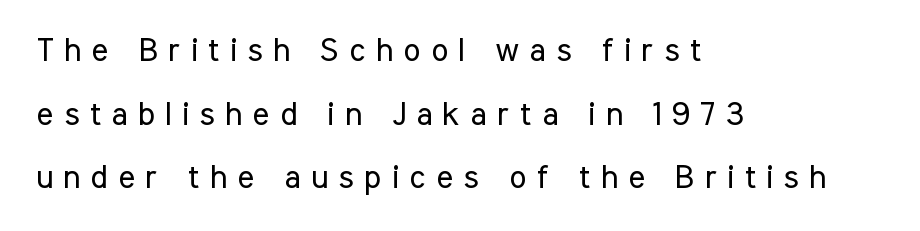
Q: Is the text bold? A: No.
Q: Is the text italic (slanted)? A: No, it is upright.
Q: Is the typeface a serif or a sans-serif typeface? A: Sans-serif.
Q: Is the text underlined? A: No.
Q: How is the paragraph aligned? A: Left-aligned.
Q: Is the spacing between letters normal or unusually wide? A: Unusually wide.
Q: Is the spacing between lines tight, normal or loose? A: Loose.
Q: Width (condensed, normal, or wide)? A: Condensed.
Q: Stroke contrast? A: Low.
Q: x-height? A: Medium.
Q: Monospaced? A: No.
